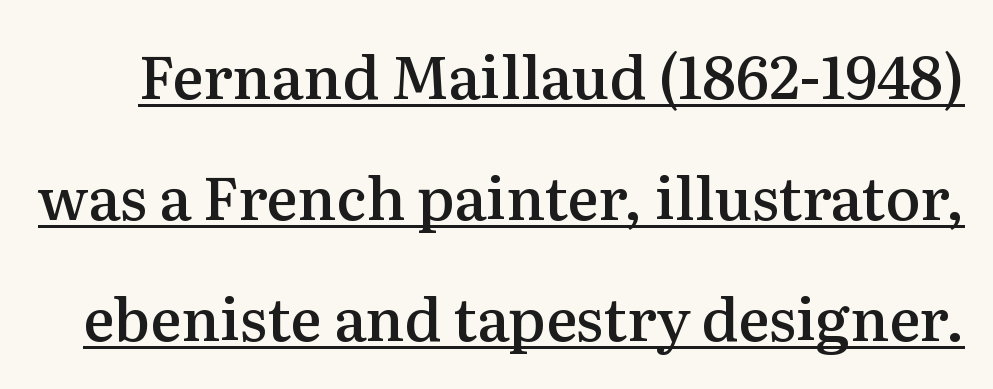
The line texture is even and compact thanks to regular tracking. These lines are rendered in a variable-pitch font. You can see a thin bar hugging the bottom of the glyphs. The letters stand upright; this is a roman face. Notice the wide empty band between every row — that's loose leading.
